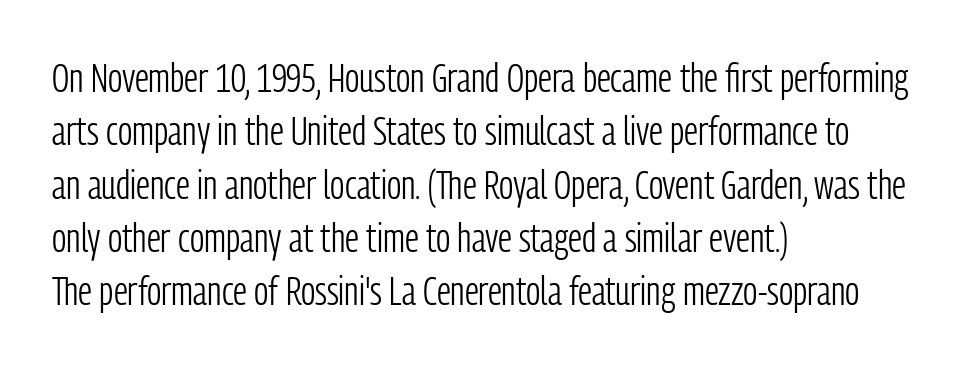
Q: Is the text bold? A: No.
Q: Is the text italic (slanted)? A: No, it is upright.
Q: Is the typeface a serif or a sans-serif typeface? A: Sans-serif.
Q: Is the text underlined? A: No.
Q: How is the paragraph aligned? A: Left-aligned.
Q: Is the spacing between letters normal or unusually wide? A: Normal.
Q: Is the spacing between lines tight, normal or loose? A: Normal.
Q: Width (condensed, normal, or wide)? A: Condensed.
Q: Stroke contrast? A: Low.
Q: x-height? A: Medium.
Q: Monospaced? A: No.
